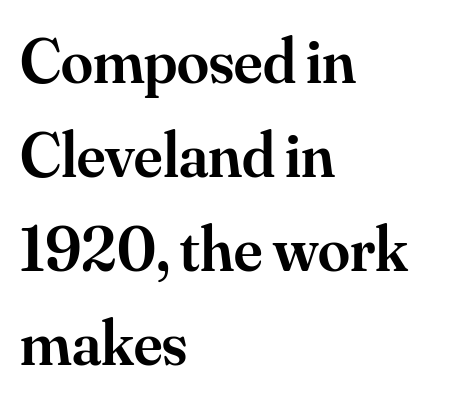
Q: Is the text bold? A: Semi-bold.
Q: Is the text italic (slanted)? A: No, it is upright.
Q: Is the typeface a serif or a sans-serif typeface? A: Serif.
Q: Is the text underlined? A: No.
Q: How is the paragraph aligned? A: Left-aligned.
Q: Is the spacing between letters normal or unusually wide? A: Normal.
Q: Is the spacing between lines tight, normal or loose? A: Normal.
Q: Width (condensed, normal, or wide)? A: Normal.
Q: Stroke contrast? A: Medium.
Q: x-height? A: Small.
Q: Monospaced? A: No.
